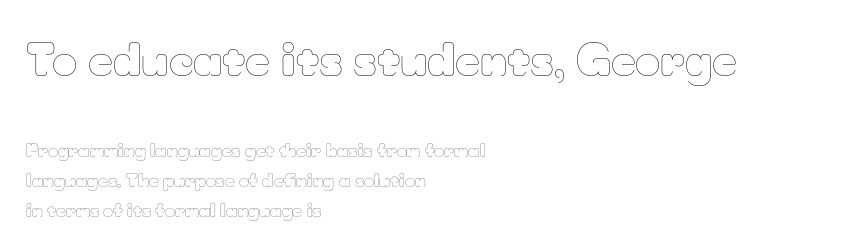
You could call the tracking neutral — neither tight nor loose. The cut favours lightness, reaching ordinary text weight at its darkest. No word sits above an underline. Think of a printed novel: that variable character pitch is what you see here. The letters stand straight up with perfectly vertical stems. The earlier block is typeset at a bigger size than the later block.
